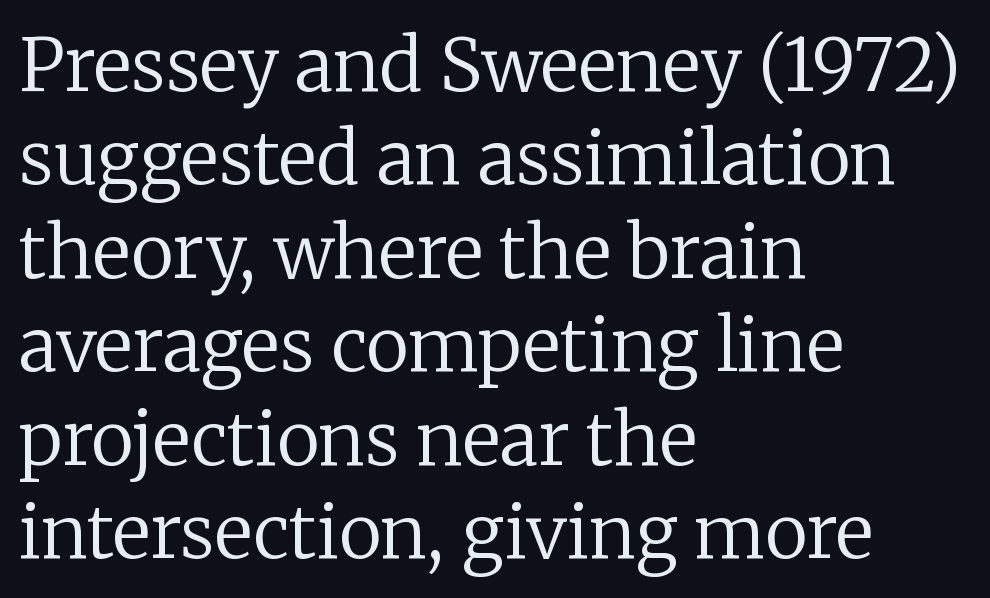
The image shows 73 px regular-weight serif type, upright; set left-aligned, normal line spacing (1.28x), normal letter spacing, not underlined; low stroke contrast and a medium x-height.
